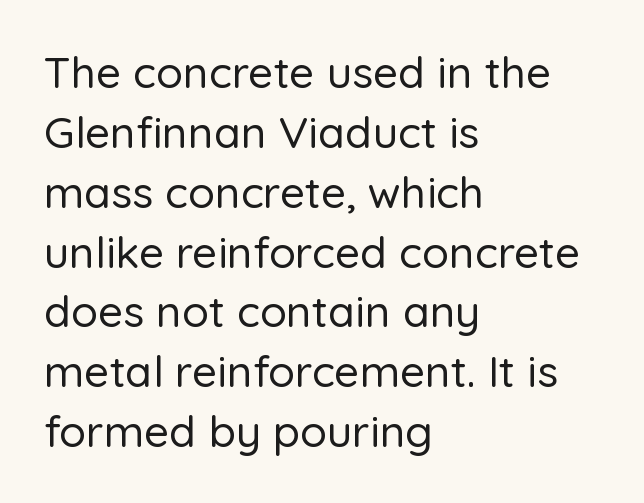
The image shows 44 px sans-serif type, upright; set left-aligned, normal line spacing (1.36x), normal letter spacing, not underlined; low stroke contrast and a medium x-height.
